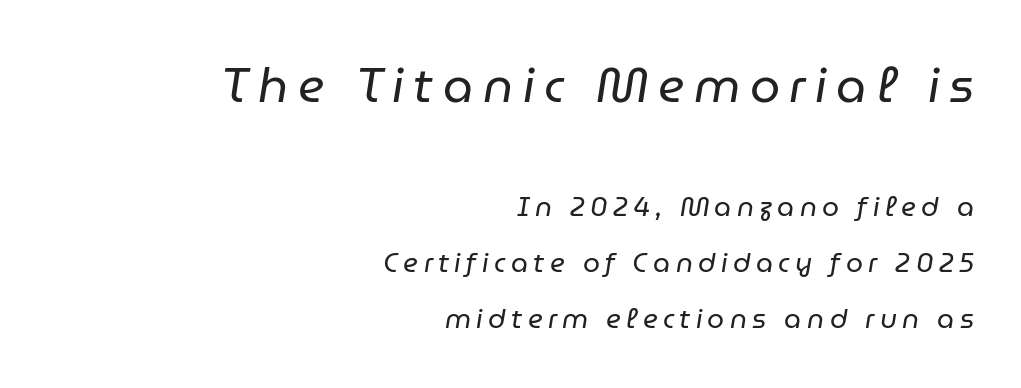
The image shows 48 px regular-weight type, italic (leaning right); set right-aligned, loose line spacing (2.07x), unusually wide letter spacing (+0.2 em), not underlined; the first (top) block is 1.78x larger; low stroke contrast and a medium x-height.
